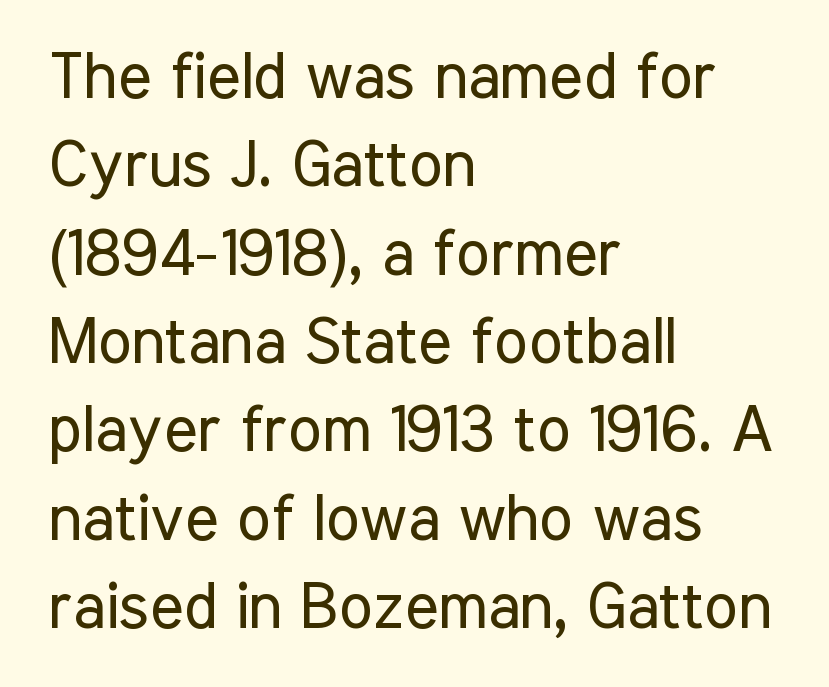
These lines are rendered in a variable-pitch font. Nobody touched the tracking dial on this one. Has an underline been added? It has not. Characters remain perfectly vertical along every line.
